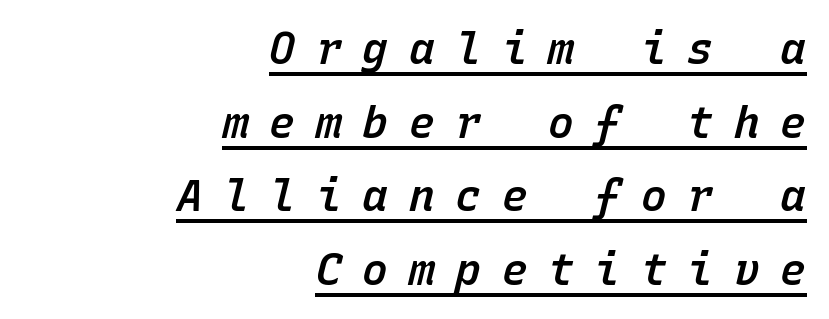
The image shows 43 px semibold type, italic (leaning right), monospaced; set right-aligned, line spacing 1.71x, unusually wide letter spacing (+0.48 em), underlined; low stroke contrast and a medium x-height.
